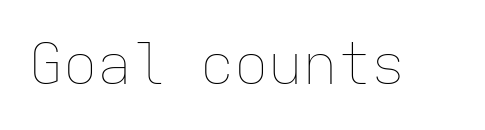
{"italic": "no", "bold": "no", "weight": "thin", "width": "normal", "stroke_contrast": "low", "x_height": "medium", "monospaced": "yes", "underline": "no", "letter_spacing": "normal", "letter_spacing_em": 0.0, "glyph_px": 57}
